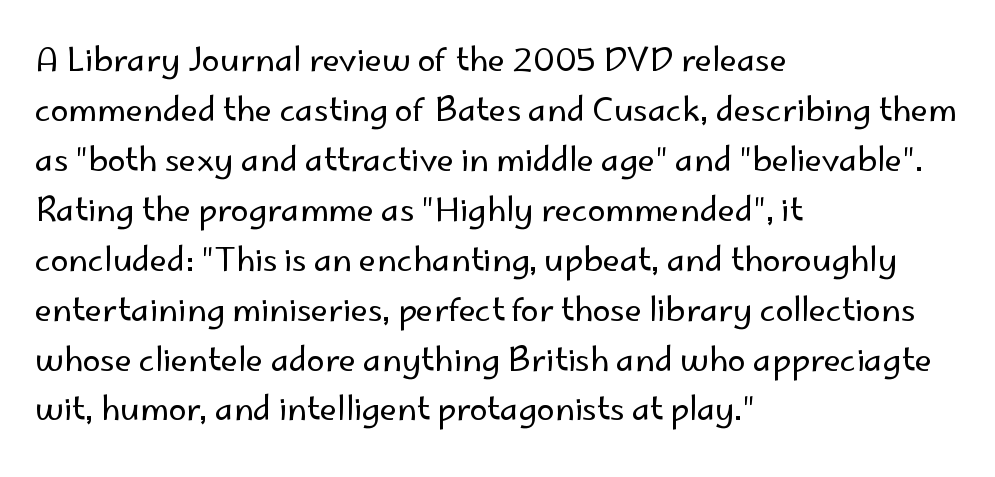
The image shows 32 px regular-weight sans-serif type, upright; set left-aligned, normal line spacing (1.56x), normal letter spacing, not underlined; low stroke contrast and a small x-height.
